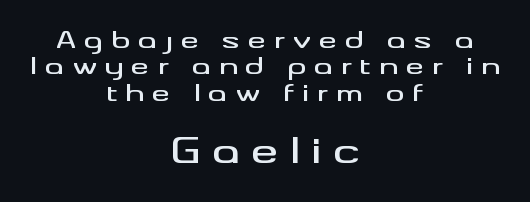
The vertical gap from one line to the next is small. Glance below the letters and you will spot only blank space. Whoever set this made the second block the dominant, larger element. Tracking here is generous; glyphs stand well apart from one another. The axis of the letterforms is exactly vertical.
